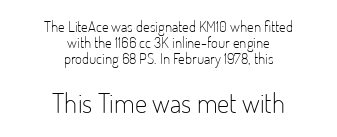
The image shows 27 px text type, upright; set centered, tight line spacing (1.06x), normal letter spacing, not underlined; the second (bottom) block is 1.8x larger.
